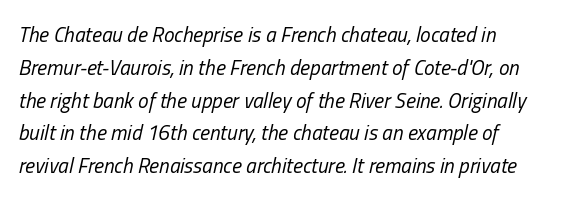
The image shows 21 px text type, italic (leaning right); set normal line spacing (1.56x), normal letter spacing, not underlined.
